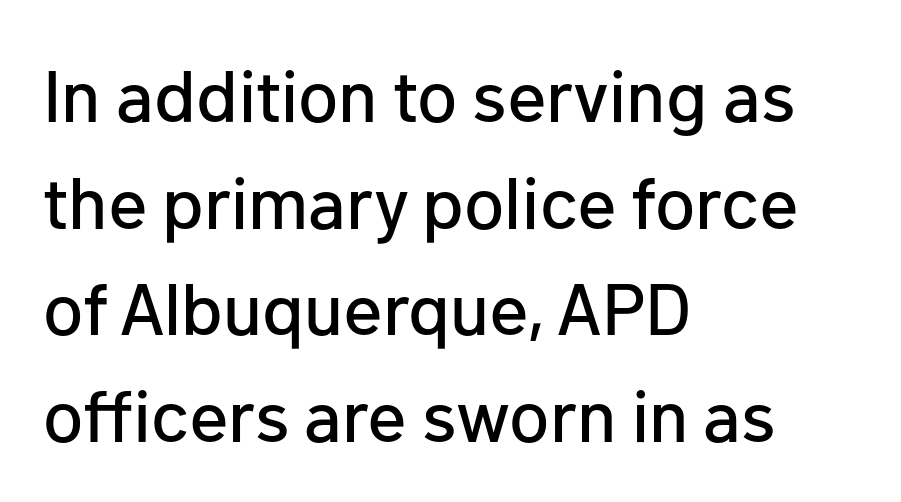
Q: Is the text italic (slanted)? A: No, it is upright.
Q: Is the typeface a serif or a sans-serif typeface? A: Sans-serif.
Q: Is the text underlined? A: No.
Q: How is the paragraph aligned? A: Left-aligned.
Q: Is the spacing between letters normal or unusually wide? A: Normal.
Q: Is the spacing between lines tight, normal or loose? A: Normal.
Q: Width (condensed, normal, or wide)? A: Normal.
Q: Stroke contrast? A: Low.
Q: x-height? A: Medium.
Q: Monospaced? A: No.
